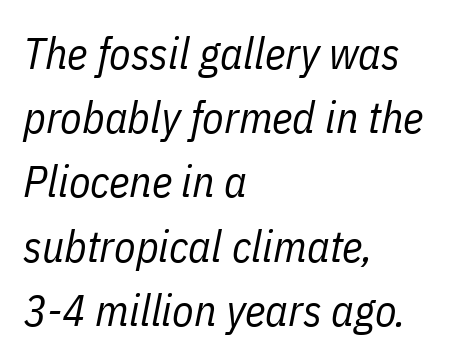
The image shows 44 px regular-weight, condensed type, italic (leaning right); set left-aligned, normal line spacing (1.46x), normal letter spacing, not underlined; low stroke contrast and a medium x-height.
